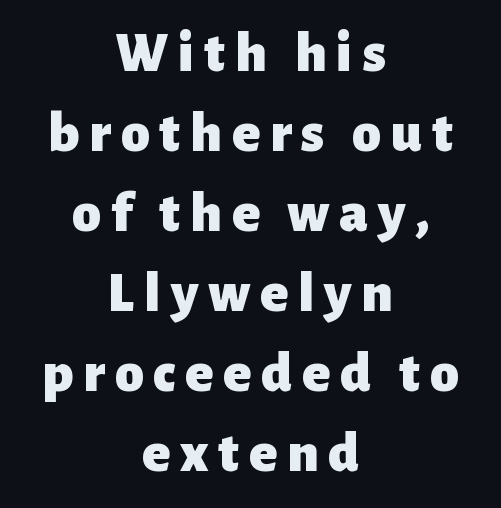
{"serif": "no", "italic": "no", "bold": "yes", "weight": "heavy", "width": "normal", "stroke_contrast": "low", "x_height": "medium", "monospaced": "no", "underline": "no", "align": "center", "line_spacing": "normal", "line_spacing_ratio": 1.38, "glyph_px": 58}
